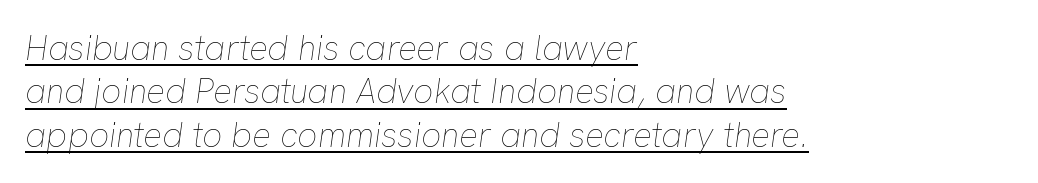
Q: Is the text bold? A: No.
Q: Is the text italic (slanted)? A: Yes, it leans right by about 8 degrees.
Q: Is the text underlined? A: Yes.
Q: How is the paragraph aligned? A: Left-aligned.
Q: Is the spacing between letters normal or unusually wide? A: Normal.
Q: Width (condensed, normal, or wide)? A: Normal.
Q: Stroke contrast? A: Low.
Q: x-height? A: Medium.
Q: Monospaced? A: No.
